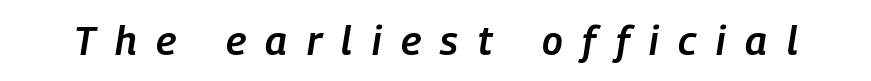
Tracking here is generous; glyphs stand well apart from one another. Character widths vary here, with narrow letters taking less room than wide ones. This is moderately heavy type, rendered in semibold. Decoration check: the copy has no underline.
